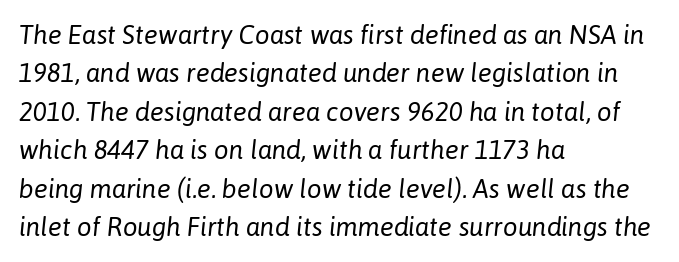
{"italic": "yes", "lean": "right", "slant_degrees": 6, "bold": "no", "underline": "no", "align": "left", "line_spacing": "normal", "line_spacing_ratio": 1.48, "letter_spacing": "normal", "letter_spacing_em": 0.0, "glyph_px": 26}
